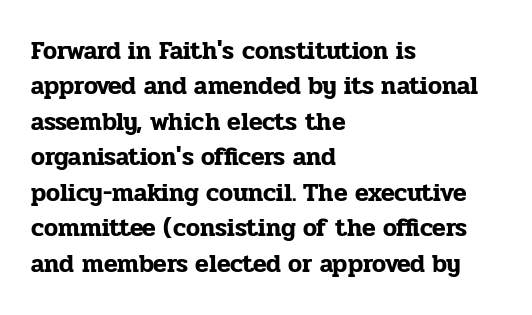
The line texture is even and compact thanks to regular tracking. Glance below the letters and you will spot only blank space. It's the straight-up-and-down kind of type. Each line starts at the same left margin while the right side varies. Reading down the column, the eye jumps a familiar distance to each next line.
